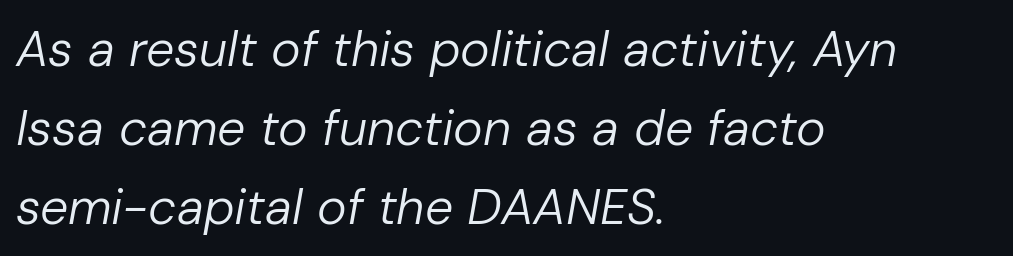
Q: Is the text bold? A: No.
Q: Is the text italic (slanted)? A: Yes, it leans right by about 10 degrees.
Q: Is the text underlined? A: No.
Q: How is the paragraph aligned? A: Left-aligned.
Q: Is the spacing between letters normal or unusually wide? A: Normal.
Q: Is the spacing between lines tight, normal or loose? A: Normal.
Q: Width (condensed, normal, or wide)? A: Normal.
Q: Stroke contrast? A: Low.
Q: x-height? A: Medium.
Q: Monospaced? A: No.
